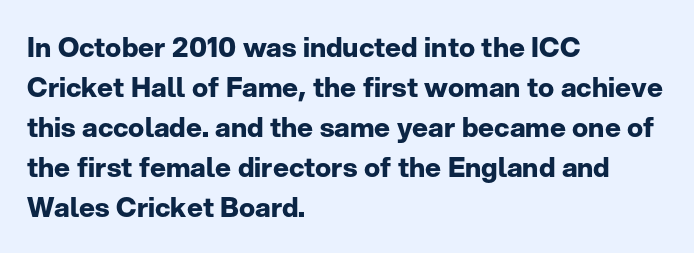
{"italic": "no", "bold": "yes", "underline": "no", "align": "left", "line_spacing": "normal", "line_spacing_ratio": 1.48, "letter_spacing": "normal", "letter_spacing_em": 0.0, "glyph_px": 27}
